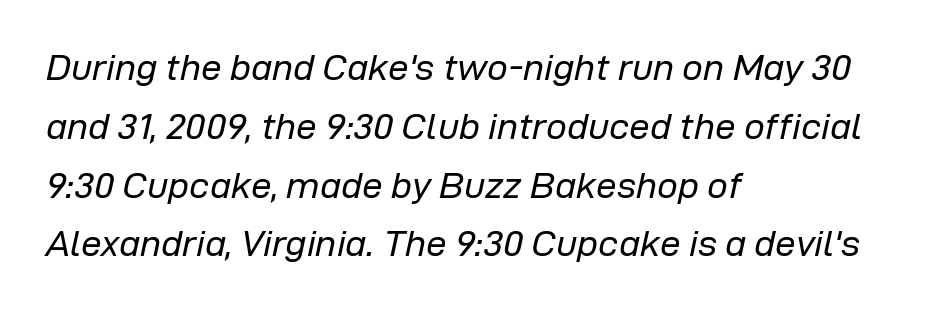
{"italic": "yes", "lean": "right", "slant_degrees": 12, "bold": "no", "weight": "regular", "width": "normal", "stroke_contrast": "low", "x_height": "medium", "monospaced": "no", "underline": "no", "align": "left", "line_spacing": "normal", "line_spacing_ratio": 1.59, "letter_spacing": "normal", "letter_spacing_em": 0.0, "glyph_px": 37}
